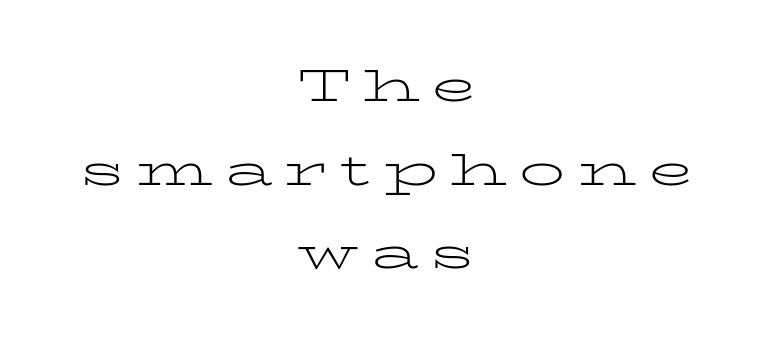
{"serif": "yes", "italic": "no", "bold": "no", "weight": "light", "width": "wide", "stroke_contrast": "low", "x_height": "medium", "monospaced": "no", "underline": "no", "align": "center", "line_spacing_ratio": 1.82, "letter_spacing": "wide", "letter_spacing_em": 0.25, "glyph_px": 46}
